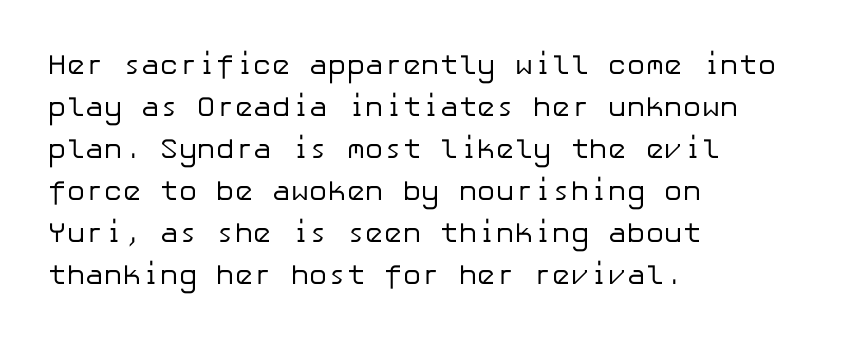
{"serif": "no", "italic": "no", "bold": "no", "weight": "regular", "width": "normal", "stroke_contrast": "low", "x_height": "medium", "underline": "no", "align": "left", "line_spacing": "normal", "line_spacing_ratio": 1.5, "letter_spacing": "normal", "letter_spacing_em": 0.0, "glyph_px": 28}
